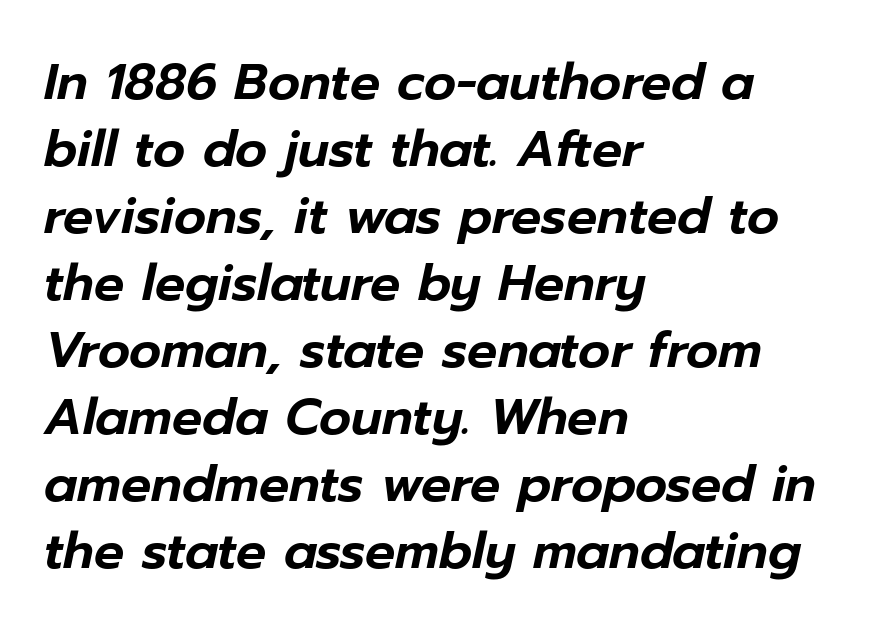
Q: Is the text italic (slanted)? A: Yes, it leans right by about 12 degrees.
Q: Is the text underlined? A: No.
Q: How is the paragraph aligned? A: Left-aligned.
Q: Is the spacing between letters normal or unusually wide? A: Normal.
Q: Is the spacing between lines tight, normal or loose? A: Normal.
Q: Width (condensed, normal, or wide)? A: Normal.
Q: Stroke contrast? A: Low.
Q: x-height? A: Medium.
Q: Monospaced? A: No.
